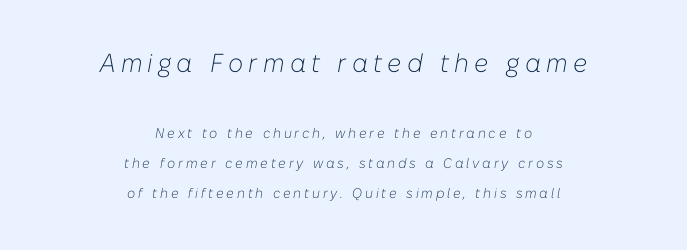
The image shows 26 px text type, italic (leaning right); set centered, loose line spacing (2.16x), unusually wide letter spacing (+0.2 em), not underlined; the first (top) block is 1.86x larger.
